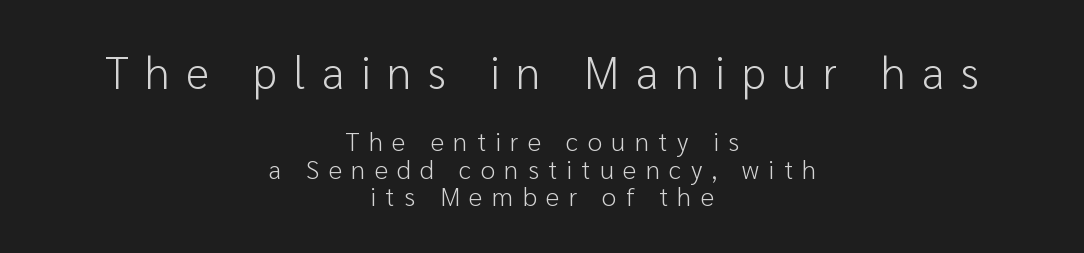
Q: Is the text bold? A: No.
Q: Is the text italic (slanted)? A: No, it is upright.
Q: Is the typeface a serif or a sans-serif typeface? A: Sans-serif.
Q: Is the text underlined? A: No.
Q: How is the paragraph aligned? A: Centered.
Q: Is the spacing between letters normal or unusually wide? A: Unusually wide.
Q: Is the spacing between lines tight, normal or loose? A: Tight.
Q: Which block of text is set in a larger size, the first (top) or the second (bottom)? A: The first (top) one.
Q: Width (condensed, normal, or wide)? A: Normal.
Q: Stroke contrast? A: Low.
Q: x-height? A: Medium.
Q: Monospaced? A: No.
